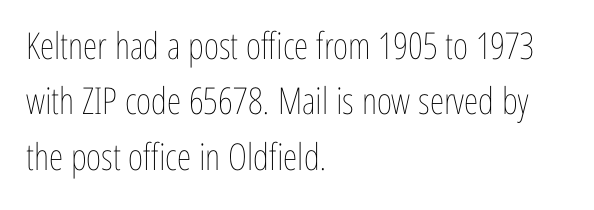
Tall strokes in this sample are plumb rather than angled. The letters advance in unequal steps, a hallmark of proportional type. Each stroke keeps to a modest, everyday thickness or less. Nobody drew a line under any word here. Alignment: flush left. Each new line begins a customary step beneath the previous one.
